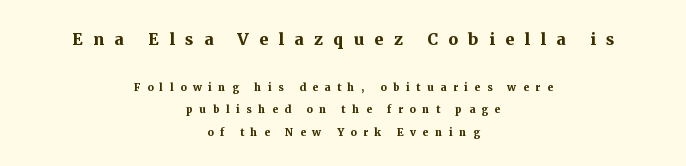
Q: Is the text bold? A: Yes.
Q: Is the text italic (slanted)? A: No, it is upright.
Q: Is the text underlined? A: No.
Q: How is the paragraph aligned? A: Centered.
Q: Is the spacing between letters normal or unusually wide? A: Unusually wide.
Q: Is the spacing between lines tight, normal or loose? A: Normal.
Q: Which block of text is set in a larger size, the first (top) or the second (bottom)? A: The first (top) one.
